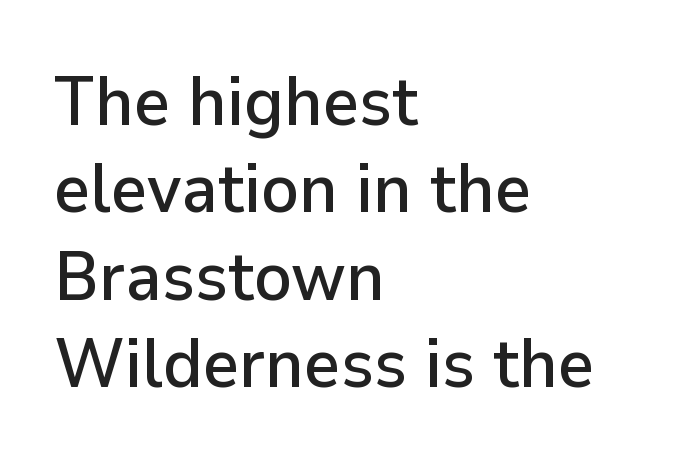
Q: Is the text italic (slanted)? A: No, it is upright.
Q: Is the typeface a serif or a sans-serif typeface? A: Sans-serif.
Q: Is the text underlined? A: No.
Q: How is the paragraph aligned? A: Left-aligned.
Q: Is the spacing between letters normal or unusually wide? A: Normal.
Q: Is the spacing between lines tight, normal or loose? A: Normal.
Q: Width (condensed, normal, or wide)? A: Normal.
Q: Stroke contrast? A: Low.
Q: x-height? A: Medium.
Q: Monospaced? A: No.
